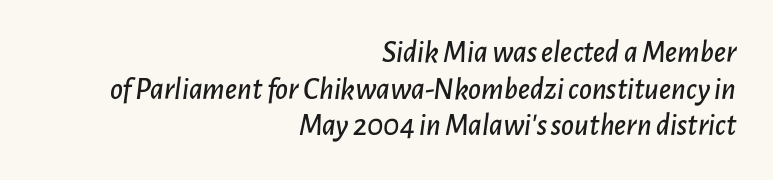
{"italic": "yes", "lean": "right", "slant_degrees": 7, "width": "normal", "stroke_contrast": "low", "x_height": "medium", "monospaced": "no", "underline": "no", "align": "right", "line_spacing_ratio": 1.18, "letter_spacing": "normal", "letter_spacing_em": 0.0, "glyph_px": 31}
